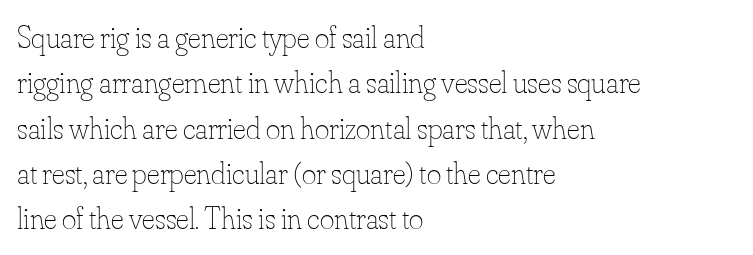
The image shows 31 px thin type, upright; set left-aligned, normal line spacing (1.46x), normal letter spacing, not underlined; low stroke contrast and a small x-height.
